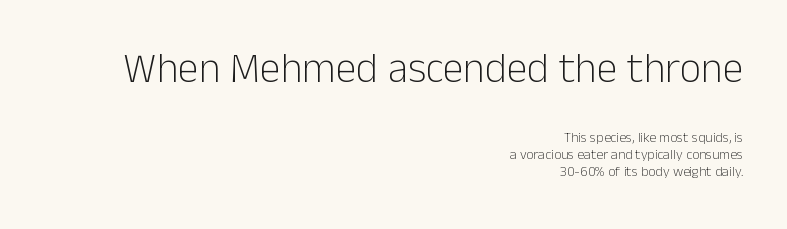
Q: Is the text bold? A: No.
Q: Is the text italic (slanted)? A: No, it is upright.
Q: Is the typeface a serif or a sans-serif typeface? A: Sans-serif.
Q: Is the text underlined? A: No.
Q: How is the paragraph aligned? A: Right-aligned.
Q: Is the spacing between letters normal or unusually wide? A: Normal.
Q: Which block of text is set in a larger size, the first (top) or the second (bottom)? A: The first (top) one.
Q: Width (condensed, normal, or wide)? A: Normal.
Q: Stroke contrast? A: Low.
Q: x-height? A: Medium.
Q: Monospaced? A: No.
